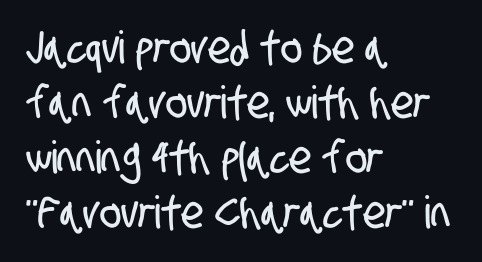
The image shows 45 px condensed sans-serif type; set left-aligned, line spacing 1.22x, normal letter spacing, not underlined; low stroke contrast and a large x-height.
